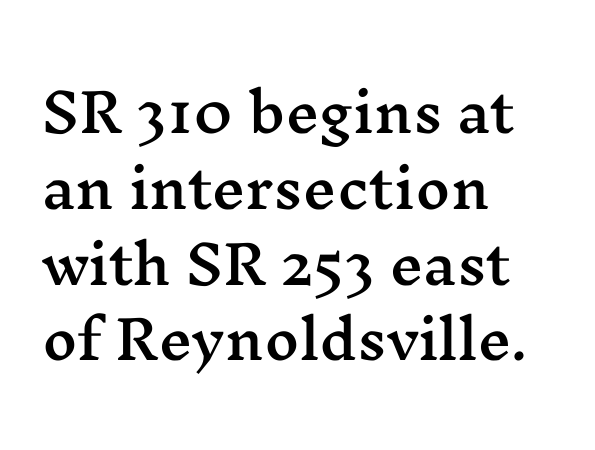
The image shows 53 px wide serif type, upright; set left-aligned, normal line spacing (1.43x), normal letter spacing, not underlined; medium stroke contrast and a medium x-height.
